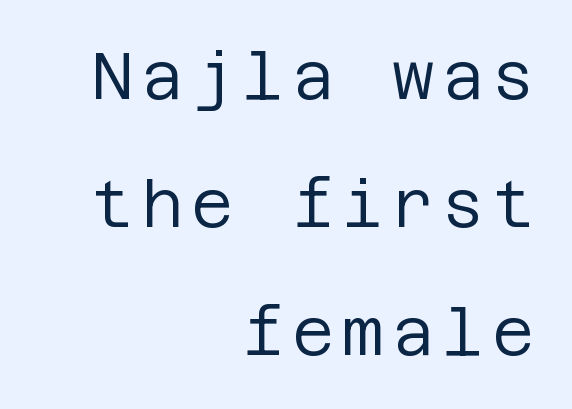
{"serif": "no", "italic": "no", "bold": "no", "weight": "regular", "width": "normal", "stroke_contrast": "low", "x_height": "large", "underline": "no", "align": "right", "line_spacing": "loose", "line_spacing_ratio": 1.97, "glyph_px": 65}
